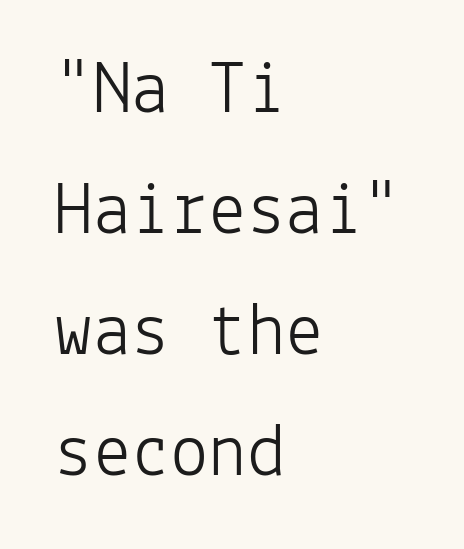
The image shows 77 px light sans-serif type, upright, monospaced; set left-aligned, normal line spacing (1.57x), normal letter spacing, not underlined; low stroke contrast and a medium x-height.
